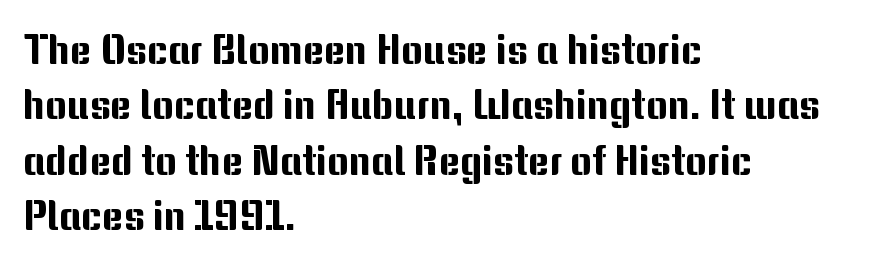
Q: Is the text italic (slanted)? A: No, it is upright.
Q: Is the typeface a serif or a sans-serif typeface? A: Sans-serif.
Q: Is the text underlined? A: No.
Q: How is the paragraph aligned? A: Left-aligned.
Q: Is the spacing between letters normal or unusually wide? A: Normal.
Q: Is the spacing between lines tight, normal or loose? A: Normal.
Q: Width (condensed, normal, or wide)? A: Normal.
Q: Stroke contrast? A: Medium.
Q: x-height? A: Medium.
Q: Monospaced? A: No.
